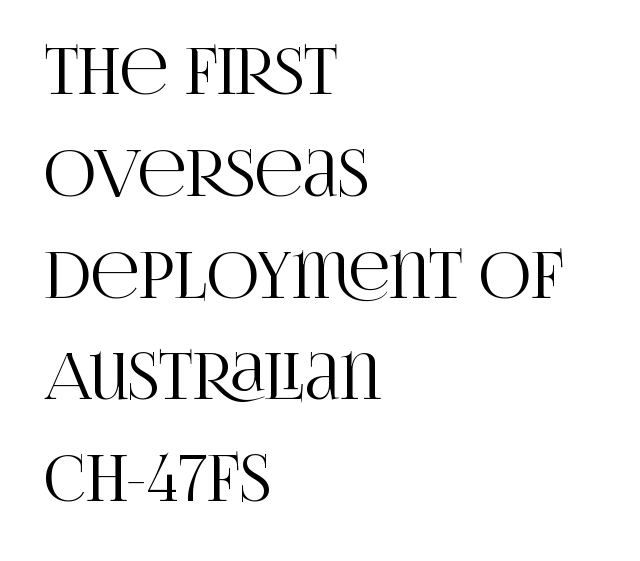
Inter-character spacing is left at the font's built-in metrics. Serifs: yes, visible at the terminals of the letterforms. No word sits above an underline. All the whitespace from short lines collects on the right. Posture: upright roman.
